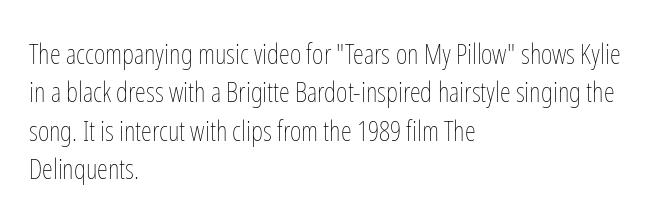
Q: Is the text bold? A: No.
Q: Is the text italic (slanted)? A: No, it is upright.
Q: Is the text underlined? A: No.
Q: How is the paragraph aligned? A: Left-aligned.
Q: Is the spacing between letters normal or unusually wide? A: Normal.
Q: Is the spacing between lines tight, normal or loose? A: Normal.
Q: Width (condensed, normal, or wide)? A: Condensed.
Q: Stroke contrast? A: Low.
Q: x-height? A: Medium.
Q: Monospaced? A: No.
